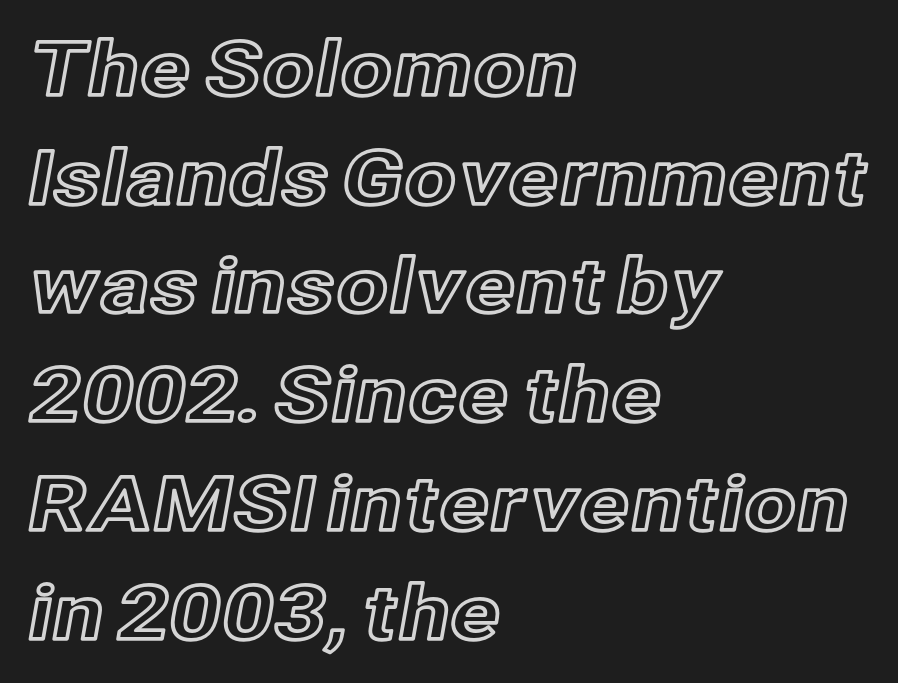
{"width": "normal", "x_height": "medium", "monospaced": "no", "underline": "no", "align": "left", "line_spacing": "normal", "line_spacing_ratio": 1.45, "letter_spacing": "normal", "letter_spacing_em": 0.0, "glyph_px": 75}
